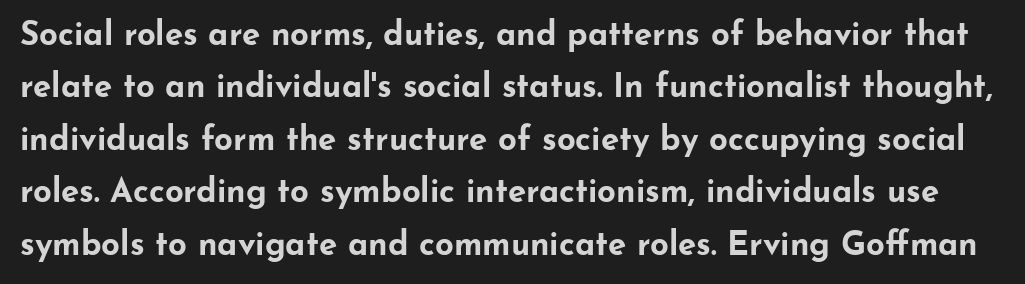
This rendering features lettering with no underline. Set as a true bold cut, around the 700 mark. Vertical strokes here are truly vertical. The space between consecutive lines is moderate.
